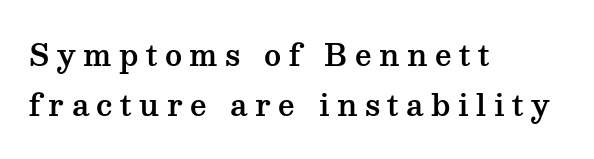
{"serif": "yes", "italic": "no", "width": "wide", "stroke_contrast": "medium", "x_height": "medium", "monospaced": "no", "underline": "no", "align": "left", "line_spacing_ratio": 1.74, "letter_spacing": "wide", "letter_spacing_em": 0.26, "glyph_px": 29}
